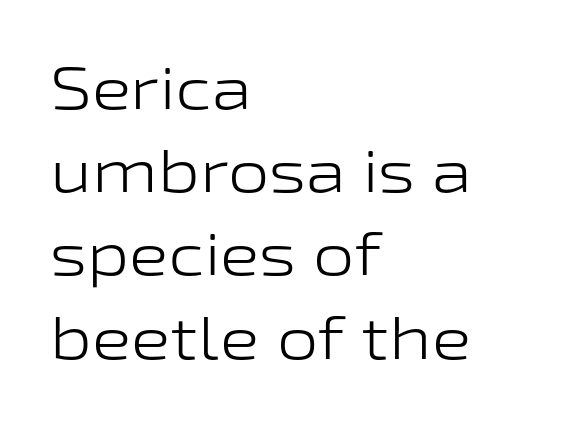
The image shows 59 px light, wide sans-serif type, upright; set left-aligned, normal line spacing (1.41x), normal letter spacing, not underlined; low stroke contrast and a medium x-height.
